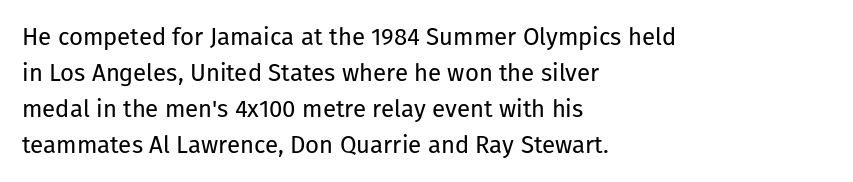
The image shows 24 px text type, upright; set left-aligned, normal line spacing (1.5x), normal letter spacing, not underlined.
